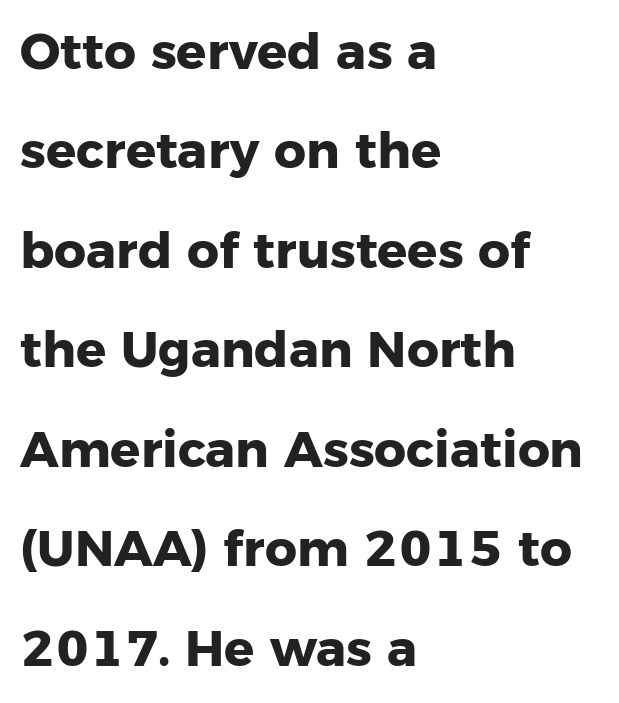
The image shows 50 px heavy sans-serif type, upright; set left-aligned, loose line spacing (1.99x), normal letter spacing, not underlined; low stroke contrast and a medium x-height.
